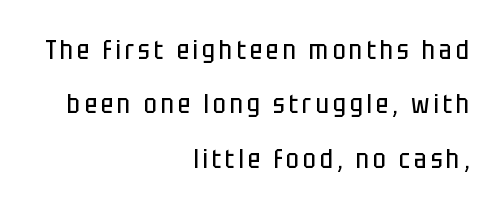
{"italic": "no", "bold": "no", "underline": "no", "align": "right", "line_spacing": "loose", "line_spacing_ratio": 2.01, "glyph_px": 27}
